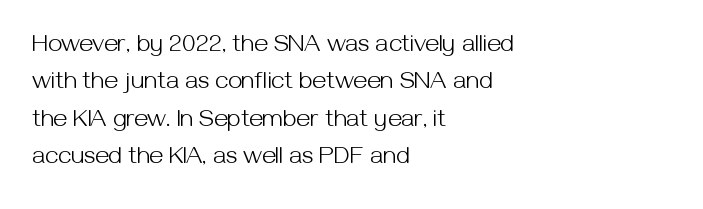
Q: Is the text bold? A: No.
Q: Is the text italic (slanted)? A: No, it is upright.
Q: Is the text underlined? A: No.
Q: How is the paragraph aligned? A: Left-aligned.
Q: Is the spacing between letters normal or unusually wide? A: Normal.
Q: Is the spacing between lines tight, normal or loose? A: Normal.
